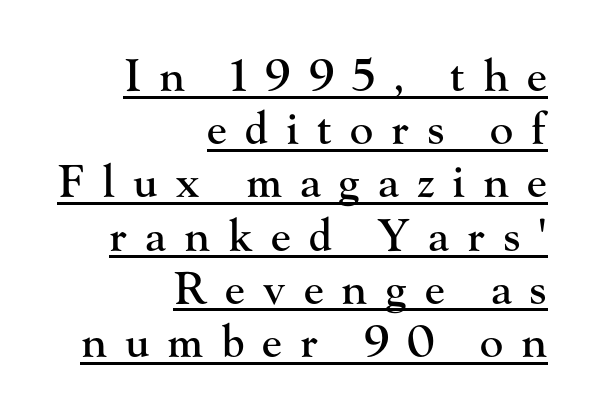
The image shows 44 px serif type, upright; set right-aligned, line spacing 1.21x, unusually wide letter spacing (+0.41 em), underlined; high stroke contrast and a small x-height.
